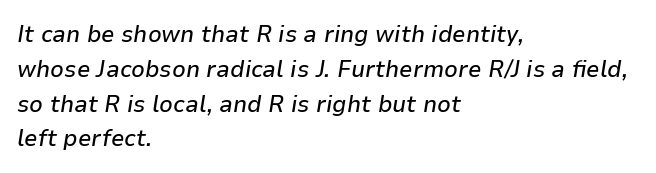
Q: Is the text italic (slanted)? A: Yes, it leans right by about 9 degrees.
Q: Is the text underlined? A: No.
Q: How is the paragraph aligned? A: Left-aligned.
Q: Is the spacing between letters normal or unusually wide? A: Normal.
Q: Is the spacing between lines tight, normal or loose? A: Normal.
